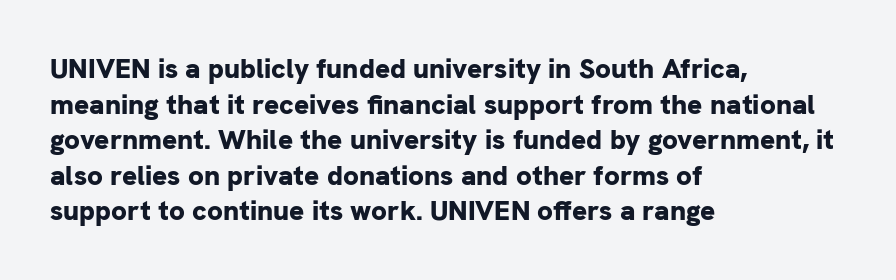
These lines sit exactly where default settings would place them. Designer's note — italics off, roman on. These lines are composed in type without serifs. Typographic density is high because the face is bold. Honestly, there is no underline to notice here at all.
